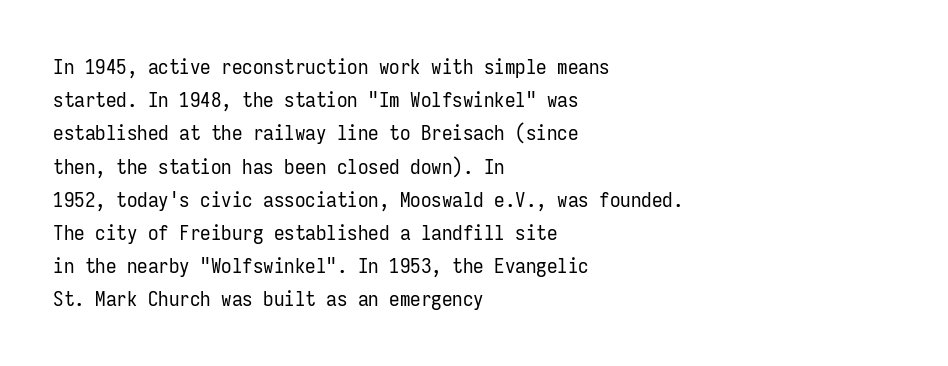
Q: Is the text bold? A: No.
Q: Is the text italic (slanted)? A: No, it is upright.
Q: Is the text underlined? A: No.
Q: How is the paragraph aligned? A: Left-aligned.
Q: Is the spacing between letters normal or unusually wide? A: Normal.
Q: Is the spacing between lines tight, normal or loose? A: Normal.
